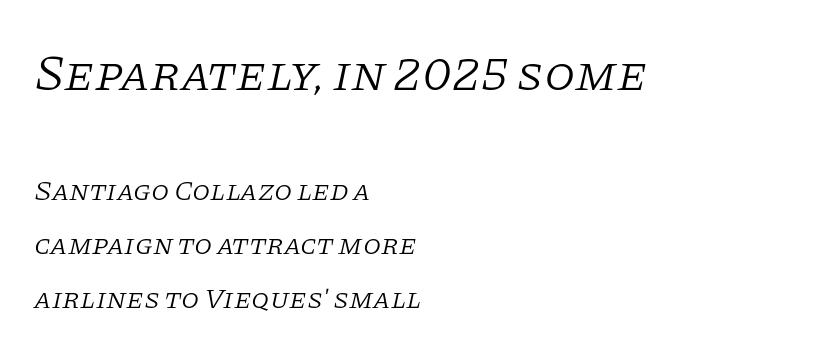
The image shows 50 px light serif type, italic (leaning right); set left-aligned, line spacing 1.86x, normal letter spacing, not underlined; the first (top) block is 1.72x larger; low stroke contrast and a large x-height.
